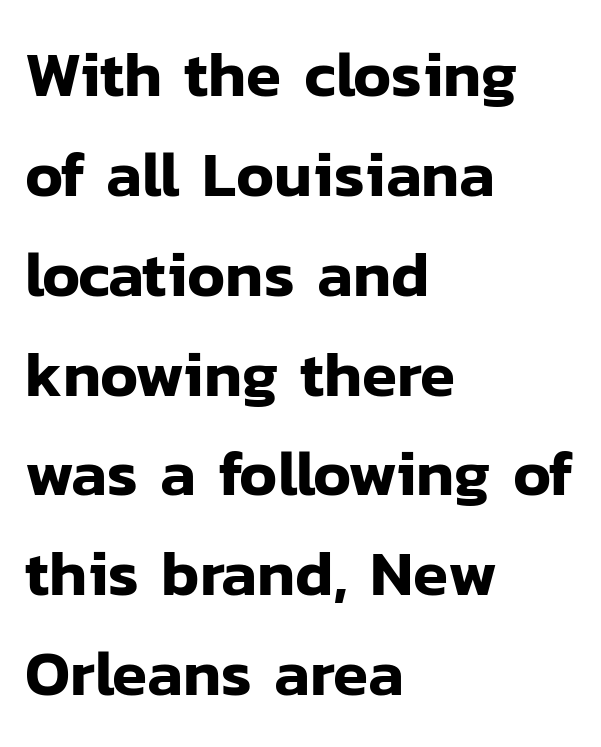
The image shows 64 px sans-serif type, upright; set left-aligned, normal line spacing (1.56x), normal letter spacing, not underlined; low stroke contrast and a medium x-height.
